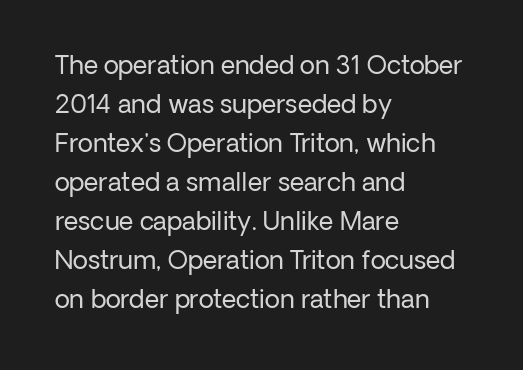
Q: Is the text bold? A: No.
Q: Is the text italic (slanted)? A: No, it is upright.
Q: Is the text underlined? A: No.
Q: How is the paragraph aligned? A: Left-aligned.
Q: Is the spacing between letters normal or unusually wide? A: Normal.
Q: Is the spacing between lines tight, normal or loose? A: Normal.
